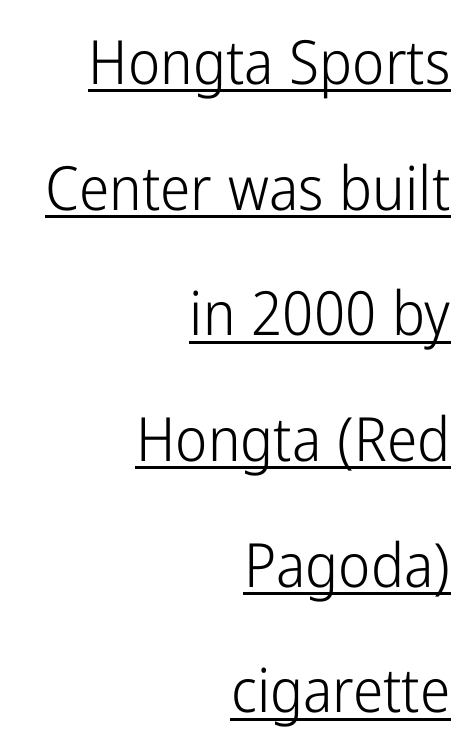
{"serif": "no", "italic": "no", "bold": "no", "weight": "light", "width": "condensed", "stroke_contrast": "low", "x_height": "medium", "monospaced": "no", "underline": "yes", "align": "right", "line_spacing": "loose", "line_spacing_ratio": 2.06, "letter_spacing": "normal", "letter_spacing_em": 0.0, "glyph_px": 61}
